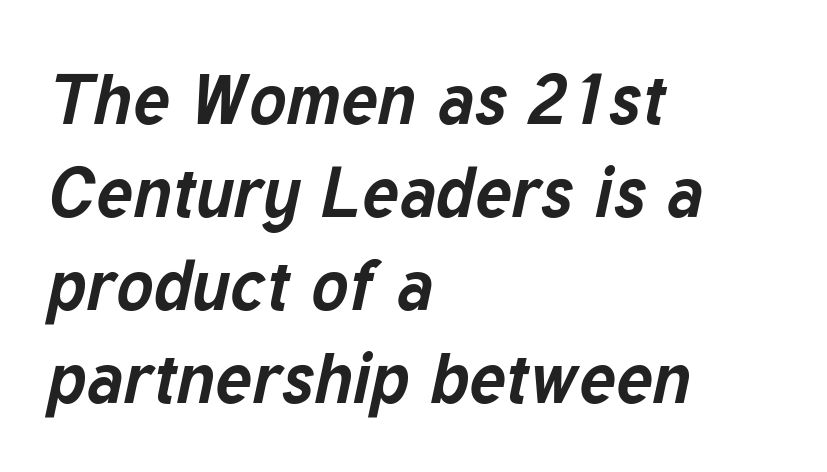
The image shows 70 px bold type, italic (leaning right); set left-aligned, normal line spacing (1.33x), normal letter spacing, not underlined; low stroke contrast and a medium x-height.
